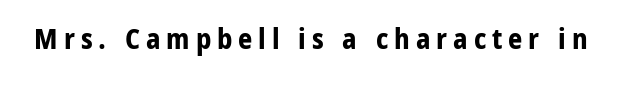
Q: Is the text bold? A: Yes.
Q: Is the text italic (slanted)? A: No, it is upright.
Q: Is the typeface a serif or a sans-serif typeface? A: Sans-serif.
Q: Is the text underlined? A: No.
Q: Is the spacing between letters normal or unusually wide? A: Unusually wide.
Q: Width (condensed, normal, or wide)? A: Normal.
Q: Stroke contrast? A: Low.
Q: x-height? A: Medium.
Q: Monospaced? A: No.
